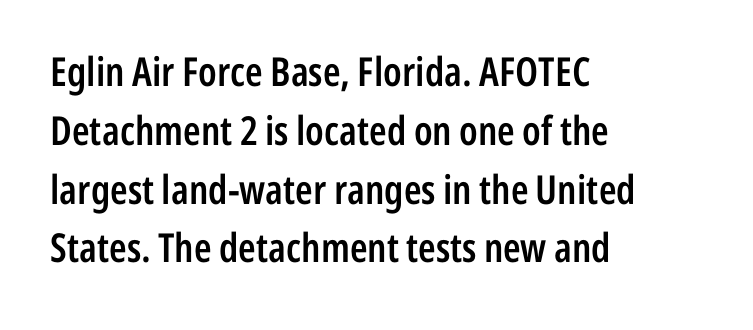
{"serif": "no", "italic": "no", "bold": "semi", "weight": "semibold", "width": "condensed", "stroke_contrast": "low", "x_height": "medium", "monospaced": "no", "underline": "no", "align": "left", "line_spacing": "normal", "line_spacing_ratio": 1.47, "letter_spacing": "normal", "letter_spacing_em": 0.0, "glyph_px": 40}
